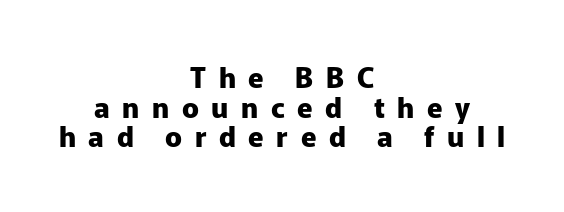
{"serif": "no", "italic": "no", "bold": "yes", "weight": "heavy", "width": "normal", "stroke_contrast": "low", "x_height": "medium", "monospaced": "no", "underline": "no", "align": "center", "line_spacing": "tight", "line_spacing_ratio": 1.06, "letter_spacing": "wide", "letter_spacing_em": 0.45, "glyph_px": 28}
